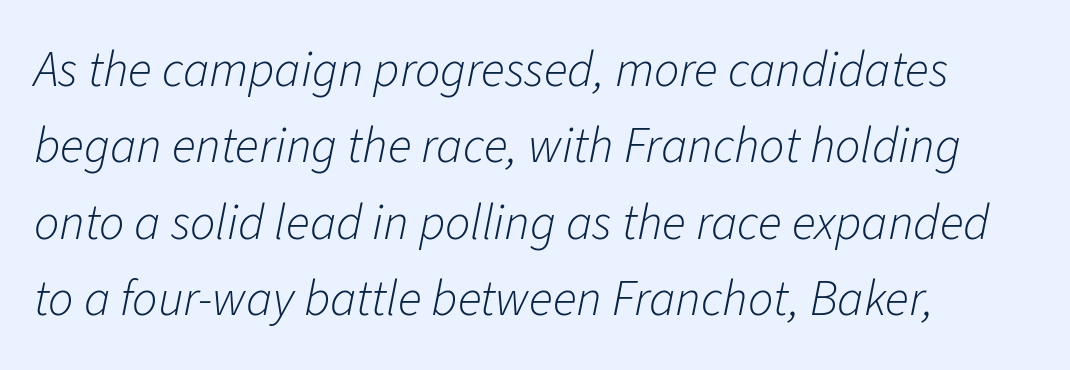
Q: Is the text bold? A: No.
Q: Is the text italic (slanted)? A: Yes, it leans right by about 11 degrees.
Q: Is the text underlined? A: No.
Q: How is the paragraph aligned? A: Left-aligned.
Q: Is the spacing between letters normal or unusually wide? A: Normal.
Q: Is the spacing between lines tight, normal or loose? A: Normal.
Q: Width (condensed, normal, or wide)? A: Normal.
Q: Stroke contrast? A: Low.
Q: x-height? A: Medium.
Q: Monospaced? A: No.
